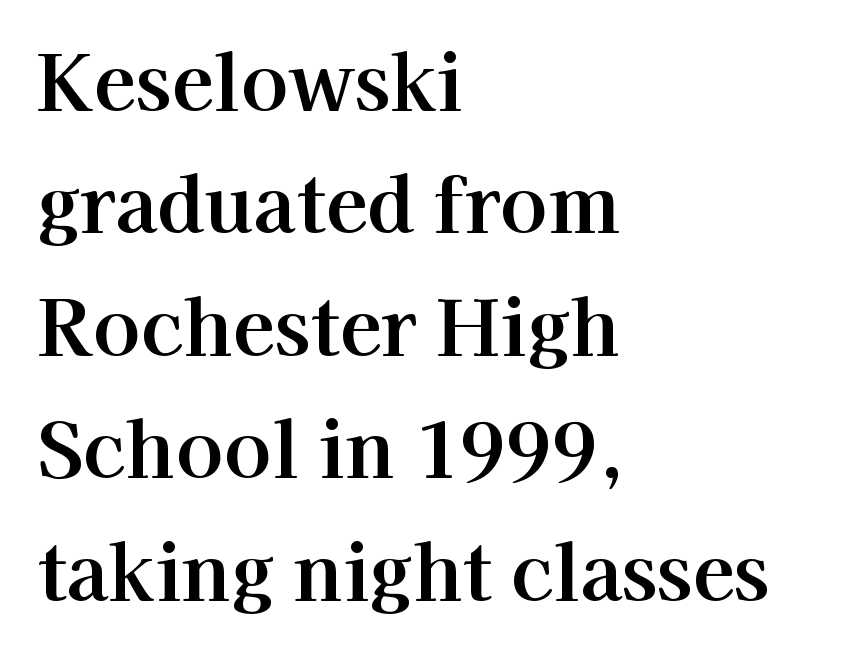
The image shows 78 px serif type, upright; set left-aligned, normal line spacing (1.57x), normal letter spacing, not underlined; high stroke contrast and a medium x-height.
